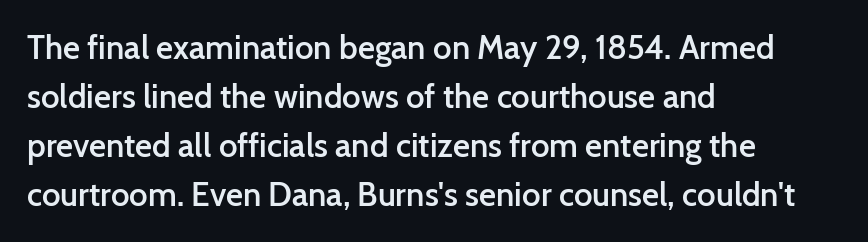
The image shows 33 px semibold sans-serif type, upright; set left-aligned, normal line spacing (1.48x), normal letter spacing, not underlined; low stroke contrast and a medium x-height.
